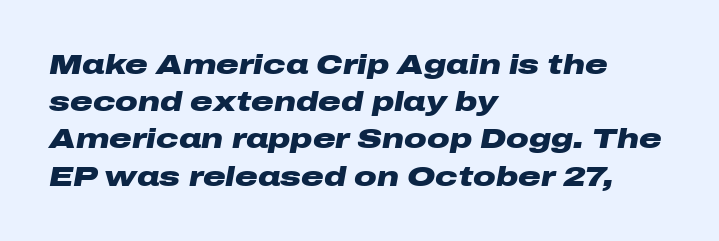
Every letter is thick-stroked: bold, no question. The gaps between neighbouring characters are ordinary and unremarkable. A typesetter would call this leading conventional body-copy spacing. Quick note: italic. Here the designer chose a conventional face with non-uniform glyph widths. The rendering anchors every line to the left-hand side.
